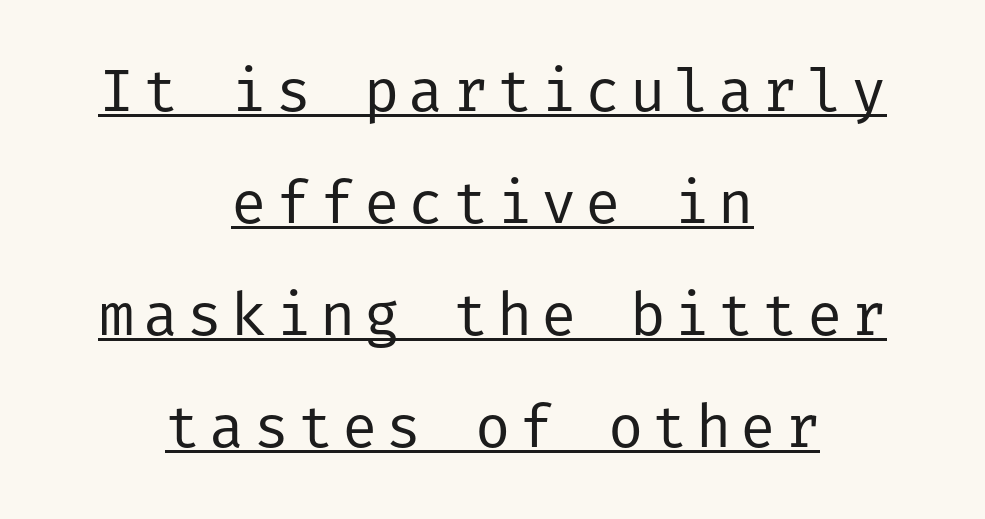
The face used here is a sans, in the tradition of grotesques and geometrics. The paragraph has two soft edges and a firm central axis. Interline gaps are noticeably wide in this sample. The words here are underlined.
